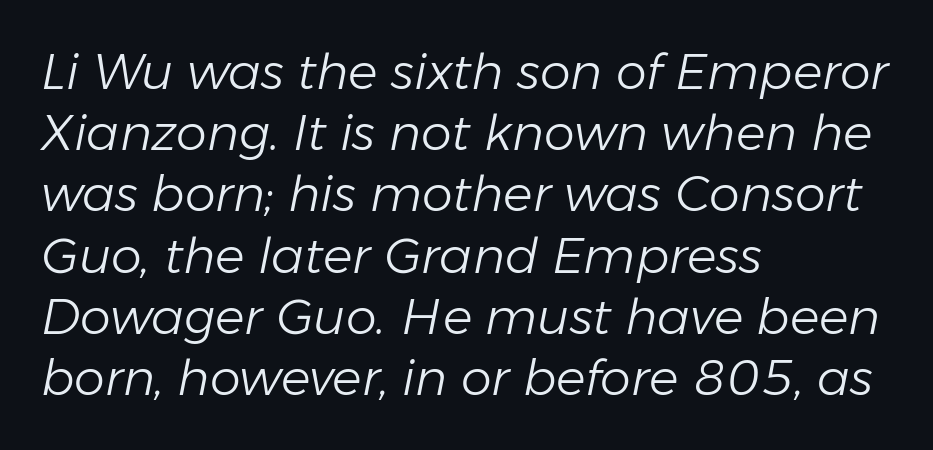
The image shows 49 px light type, italic (leaning right); set left-aligned, normal line spacing (1.25x), normal letter spacing, not underlined; low stroke contrast and a medium x-height.
